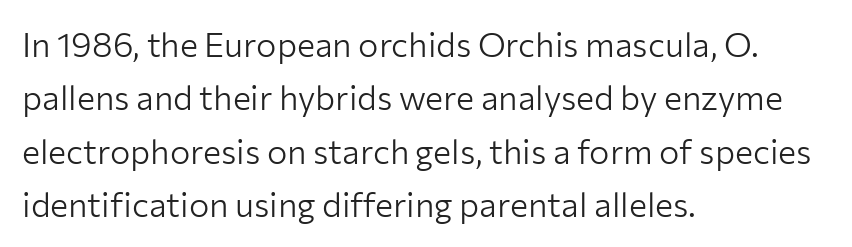
Q: Is the text bold? A: No.
Q: Is the text italic (slanted)? A: No, it is upright.
Q: Is the typeface a serif or a sans-serif typeface? A: Sans-serif.
Q: Is the text underlined? A: No.
Q: How is the paragraph aligned? A: Left-aligned.
Q: Is the spacing between letters normal or unusually wide? A: Normal.
Q: Is the spacing between lines tight, normal or loose? A: Normal.
Q: Width (condensed, normal, or wide)? A: Normal.
Q: Stroke contrast? A: Low.
Q: x-height? A: Medium.
Q: Monospaced? A: No.
